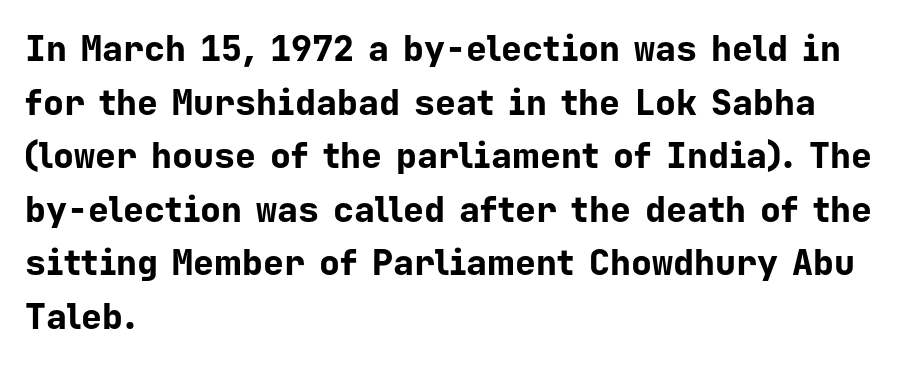
This rendering leaves character spacing at its baseline value. The passage shown is typed in a monospace face where columns stay perfectly aligned. One glance says typical: line gaps are just what's usual. Line beginnings align vertically; line endings do not. In terms of posture, this sample is upright. Letterform terminals end flat and unadorned throughout the passage.
